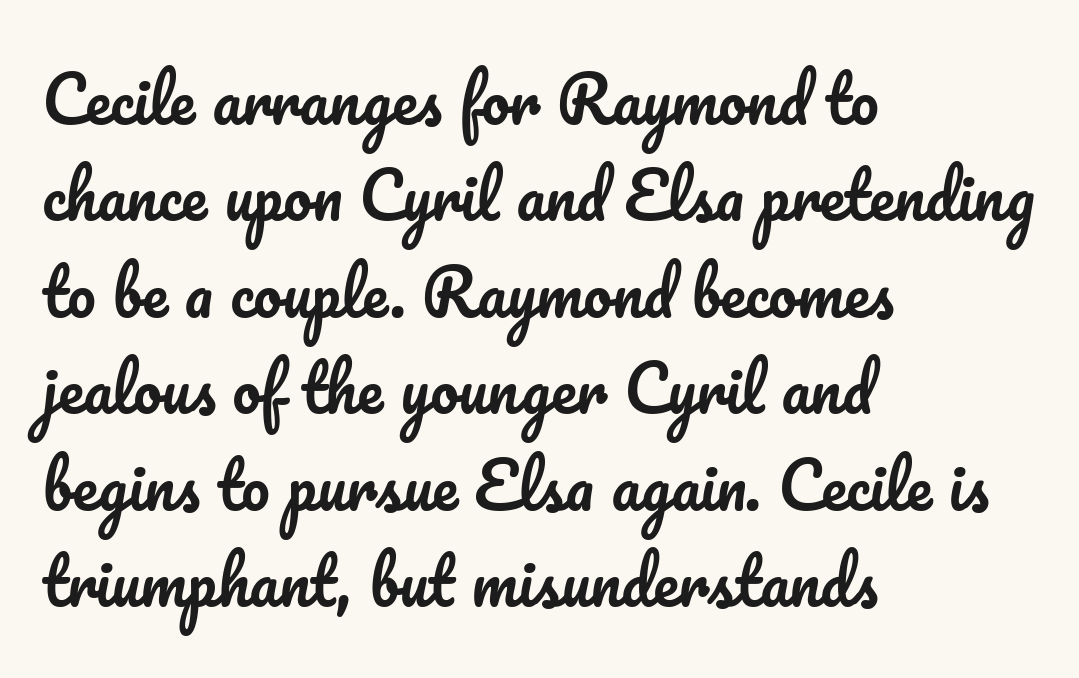
{"width": "normal", "stroke_contrast": "low", "x_height": "small", "monospaced": "no", "underline": "no", "align": "left", "line_spacing": "normal", "line_spacing_ratio": 1.53, "letter_spacing": "normal", "letter_spacing_em": 0.0, "glyph_px": 63}
